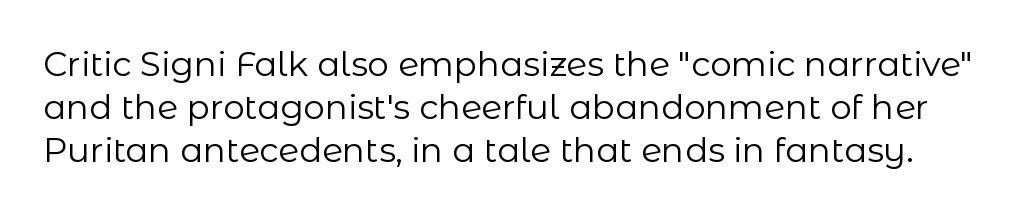
Designer's note — italics off, roman on. The letters advance in unequal steps, a hallmark of proportional type. Clear beneath every line of the passage. Vertically, the passage feels balanced, rows spaced as you'd expect.
